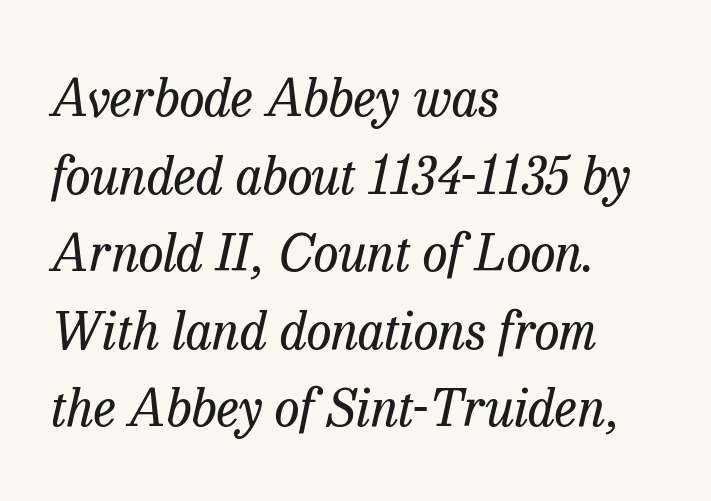
The image shows 51 px regular-weight serif type, italic (leaning right); set left-aligned, normal line spacing (1.52x), normal letter spacing, not underlined; low stroke contrast and a medium x-height.
